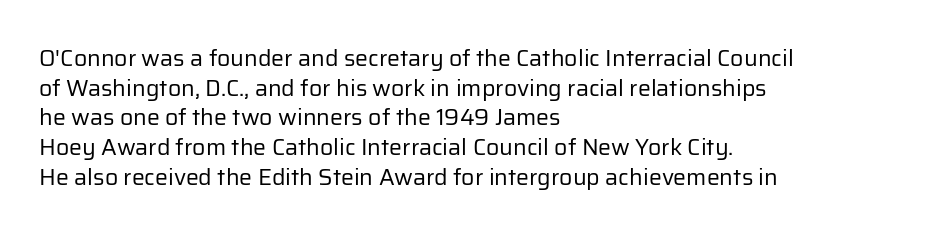
The image shows 23 px text type, upright; set left-aligned, normal line spacing (1.29x), normal letter spacing, not underlined.
